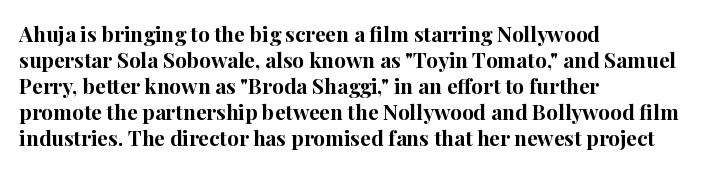
{"italic": "no", "bold": "yes", "underline": "no", "align": "left", "line_spacing_ratio": 1.24, "letter_spacing": "normal", "letter_spacing_em": 0.0, "glyph_px": 21}
